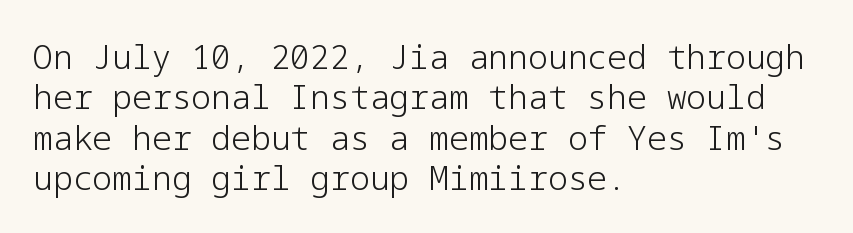
The image shows 33 px light sans-serif type, upright; set left-aligned, line spacing 1.22x, normal letter spacing, not underlined; low stroke contrast and a medium x-height.
